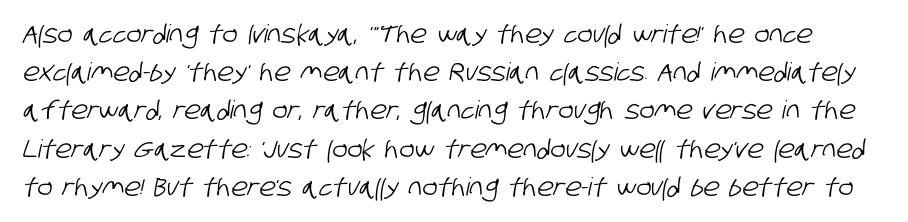
Is there much room between lines? A standard amount, neither cramped nor airy. Underline: absent. Characters follow at the spacing the type designer built in.
